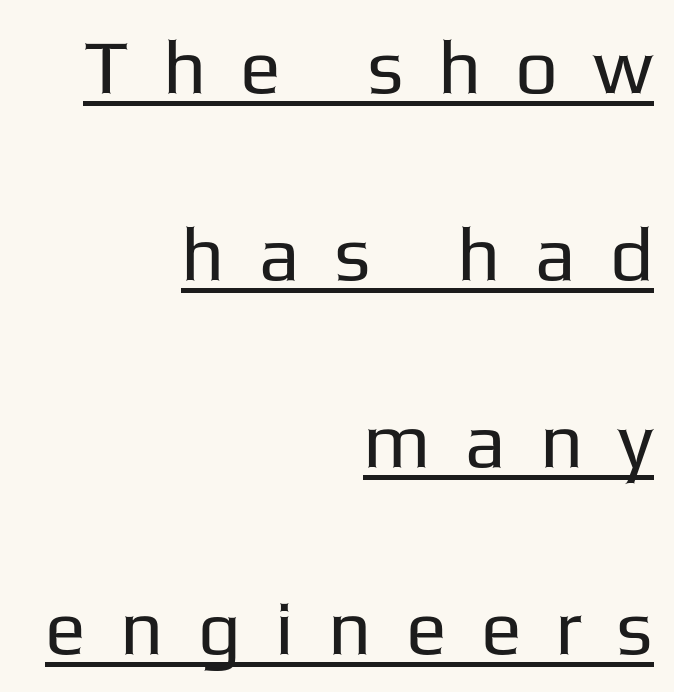
The image shows 76 px regular-weight sans-serif type, upright; set right-aligned, loose line spacing (2.46x), unusually wide letter spacing (+0.45 em), underlined; low stroke contrast and a medium x-height.
